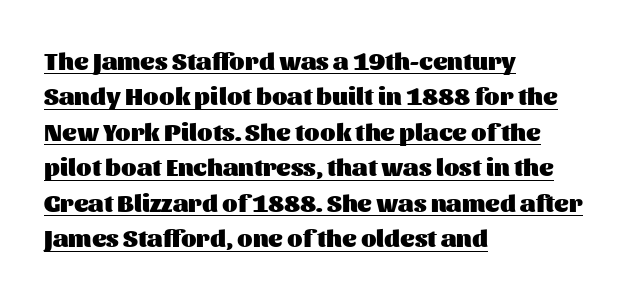
Typographic density is high because the face is bold. Compared with typical paragraphs, the rows here are spaced about the same. Spacing between characters is what you'd get straight out of the box. Does a line run under the words? Yes, clearly. A classic flush-left, rag-right setting is used for this passage.
